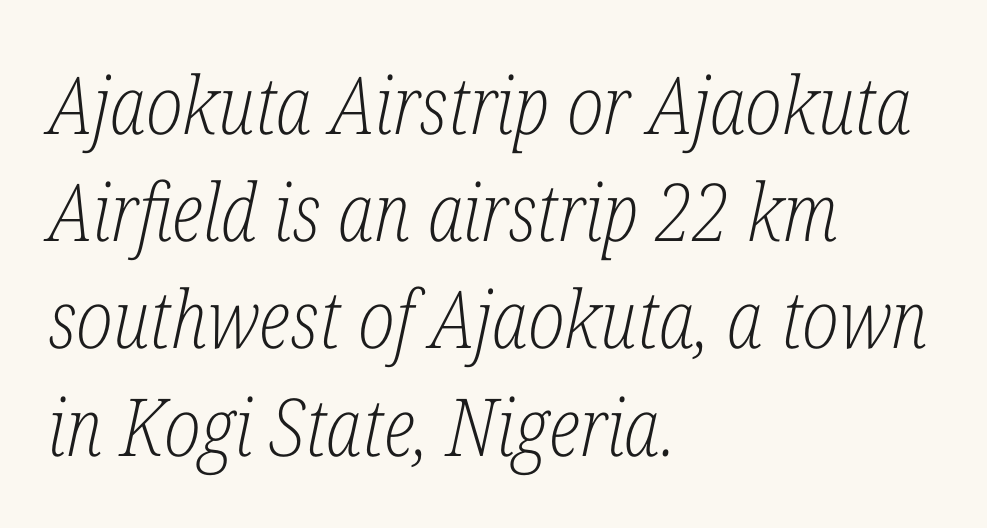
Q: Is the text bold? A: No.
Q: Is the text italic (slanted)? A: Yes, it leans right by about 12 degrees.
Q: Is the typeface a serif or a sans-serif typeface? A: Serif.
Q: Is the text underlined? A: No.
Q: How is the paragraph aligned? A: Left-aligned.
Q: Is the spacing between letters normal or unusually wide? A: Normal.
Q: Is the spacing between lines tight, normal or loose? A: Normal.
Q: Width (condensed, normal, or wide)? A: Condensed.
Q: Stroke contrast? A: Low.
Q: x-height? A: Medium.
Q: Monospaced? A: No.
